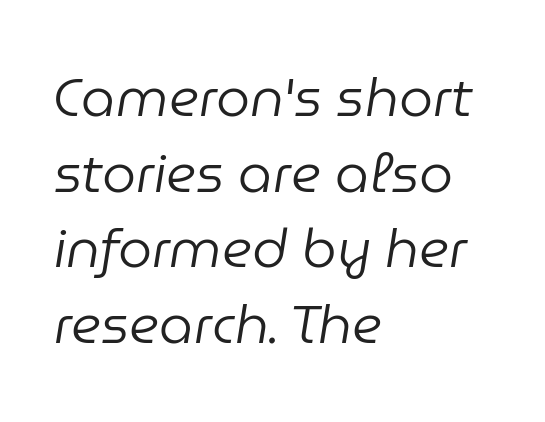
Does the copy run flush right? No — it runs flush left. Honestly, the row spacing looks completely unremarkable. Caption: standard tracking, unaltered. The rendering uses natural spacing where letterforms have individual widths. Quick note: italic.
